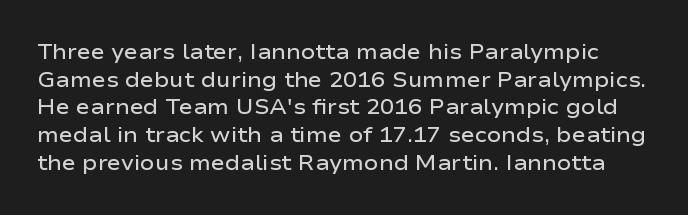
Q: Is the text bold? A: Semi-bold.
Q: Is the text italic (slanted)? A: No, it is upright.
Q: Is the text underlined? A: No.
Q: Is the spacing between letters normal or unusually wide? A: Normal.
Q: Is the spacing between lines tight, normal or loose? A: Normal.
